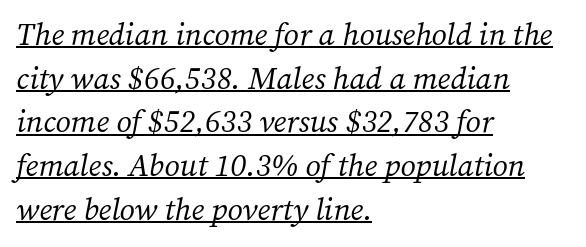
Q: Is the text bold? A: No.
Q: Is the text italic (slanted)? A: Yes, it leans right by about 12 degrees.
Q: Is the typeface a serif or a sans-serif typeface? A: Serif.
Q: Is the text underlined? A: Yes.
Q: How is the paragraph aligned? A: Left-aligned.
Q: Is the spacing between letters normal or unusually wide? A: Normal.
Q: Is the spacing between lines tight, normal or loose? A: Normal.
Q: Width (condensed, normal, or wide)? A: Normal.
Q: Stroke contrast? A: Medium.
Q: x-height? A: Medium.
Q: Monospaced? A: No.
